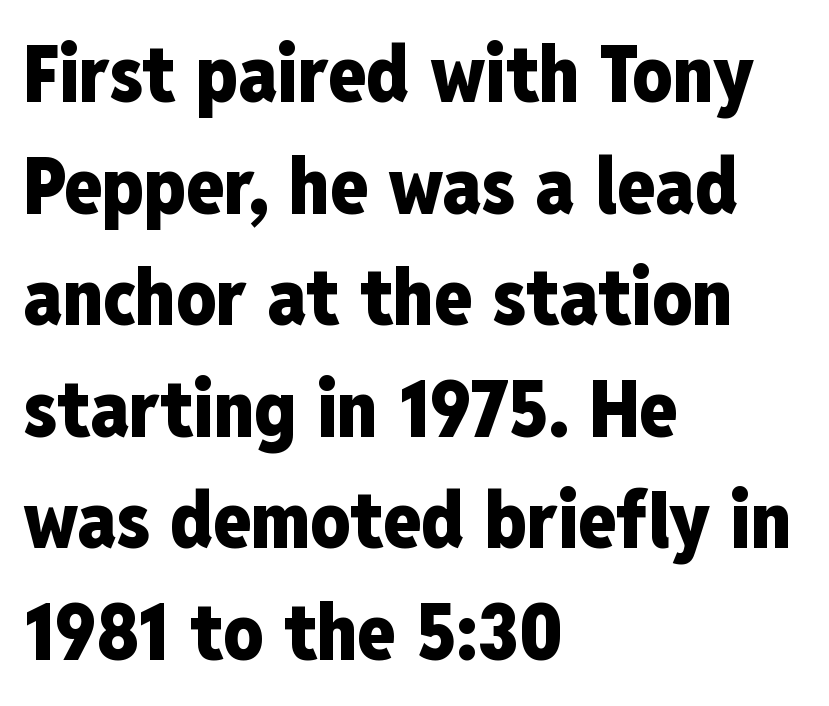
The image shows 78 px heavy, condensed sans-serif type, upright; set left-aligned, normal line spacing (1.43x), normal letter spacing, not underlined; low stroke contrast and a medium x-height.
